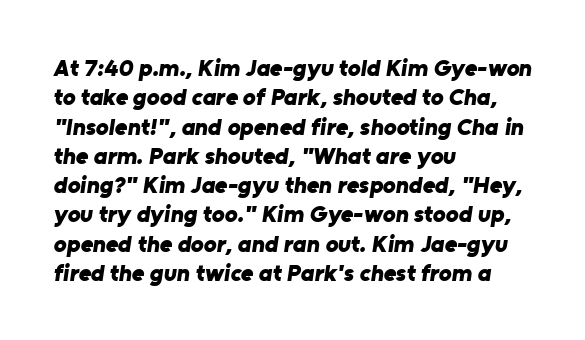
The image shows 24 px bold type; set left-aligned, line spacing 1.22x, normal letter spacing, not underlined.
